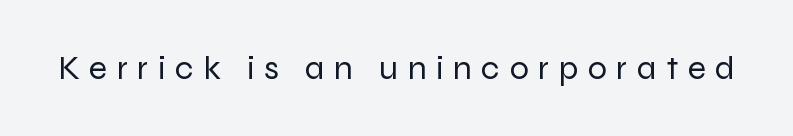
The image shows 34 px regular-weight sans-serif type, upright; set unusually wide letter spacing (+0.28 em), not underlined; low stroke contrast and a medium x-height.
